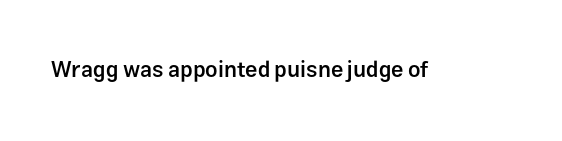
Q: Is the text bold? A: Semi-bold.
Q: Is the text italic (slanted)? A: No, it is upright.
Q: Is the text underlined? A: No.
Q: Is the spacing between letters normal or unusually wide? A: Normal.
